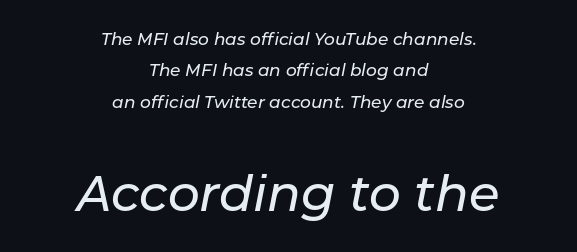
What stands out about the letter spacing? Nothing — it is the standard amount. If you drew a line through each stem, it would be angled. Note: smaller setting up top, larger setting below. The setting favours the middle, as headings and verse often do. Decoration check: the copy has no underline. You could not count columns in this text — the font is proportionally spaced.
